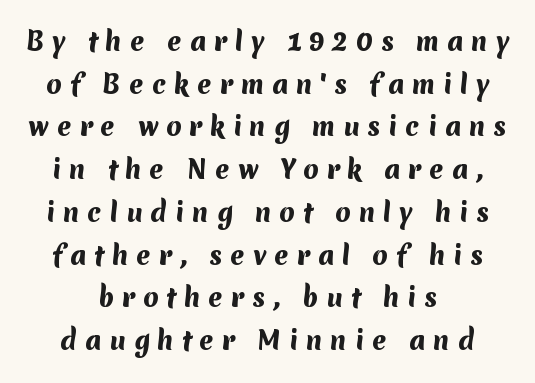
Look at the tracking — it's clearly loosened, letters drifting apart. Words float on clear page, feet unadorned. The glyphs have the mass of a bold cut. These lines are centered, leaving both edges ragged.
